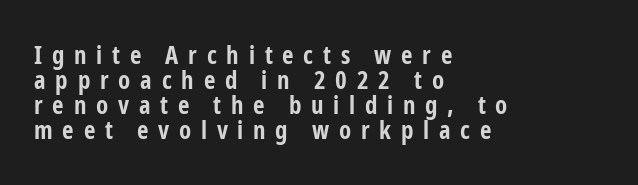
Q: Is the text bold? A: Yes.
Q: Is the text italic (slanted)? A: No, it is upright.
Q: Is the text underlined? A: No.
Q: How is the paragraph aligned? A: Left-aligned.
Q: Is the spacing between letters normal or unusually wide? A: Unusually wide.
Q: Is the spacing between lines tight, normal or loose? A: Tight.
